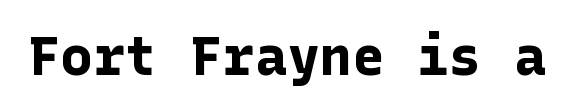
The image shows 54 px bold sans-serif type, upright; set normal letter spacing, not underlined; low stroke contrast and a medium x-height.
